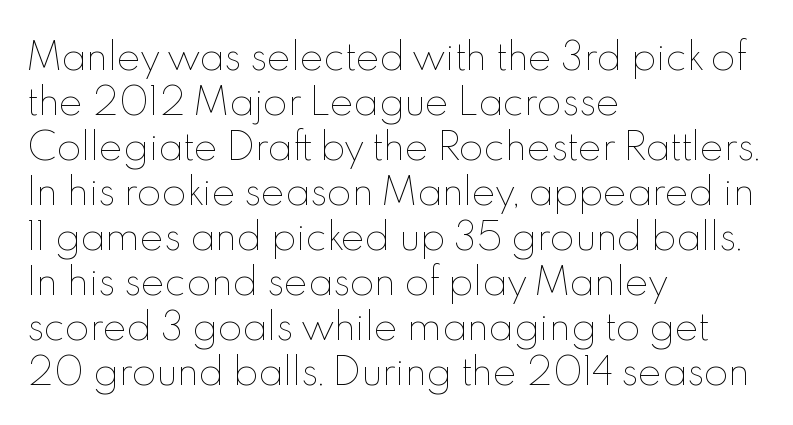
Q: Is the text bold? A: No.
Q: Is the text italic (slanted)? A: No, it is upright.
Q: Is the text underlined? A: No.
Q: How is the paragraph aligned? A: Left-aligned.
Q: Is the spacing between letters normal or unusually wide? A: Normal.
Q: Is the spacing between lines tight, normal or loose? A: Normal.
Q: Width (condensed, normal, or wide)? A: Normal.
Q: x-height? A: Small.
Q: Monospaced? A: No.
